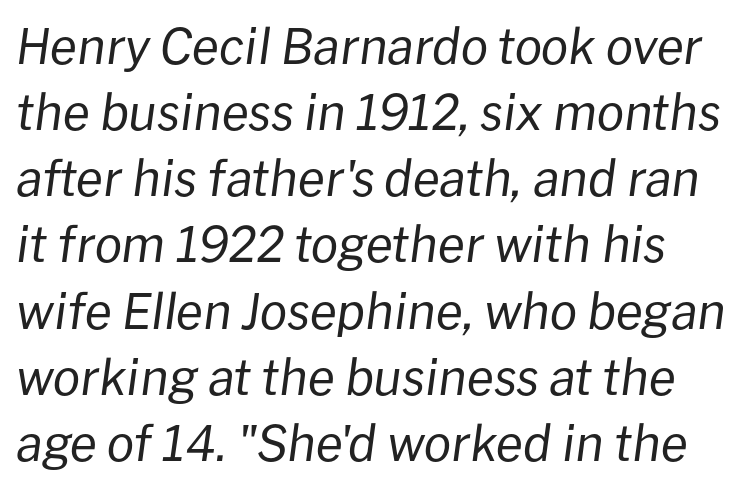
{"italic": "yes", "lean": "right", "slant_degrees": 8, "bold": "no", "weight": "regular", "width": "normal", "stroke_contrast": "low", "x_height": "medium", "monospaced": "no", "underline": "no", "line_spacing": "normal", "line_spacing_ratio": 1.35, "letter_spacing": "normal", "letter_spacing_em": 0.0, "glyph_px": 49}
